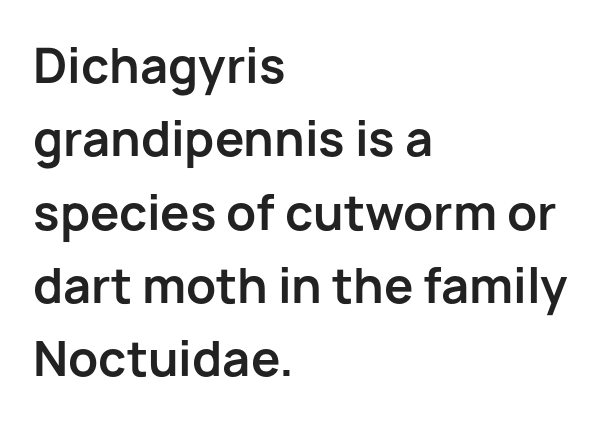
The image shows 47 px bold sans-serif type, upright; set left-aligned, normal line spacing (1.56x), normal letter spacing, not underlined; low stroke contrast and a medium x-height.
